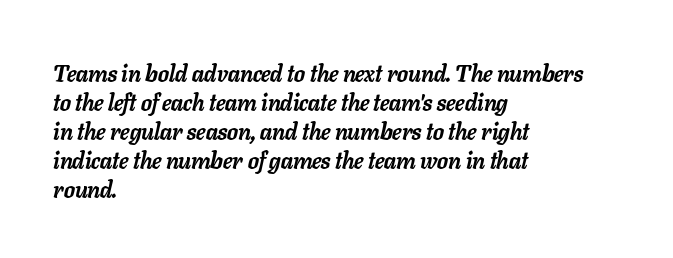
Characters are canted at an angle relative to the baseline's perpendicular. The rendering uses a moderate line-height, typical for paragraphs. Caption: standard tracking, unaltered. Its strokes are broad and dark, the hallmark of bold type. If you drew a ruler down the left edge, every line would touch it.
